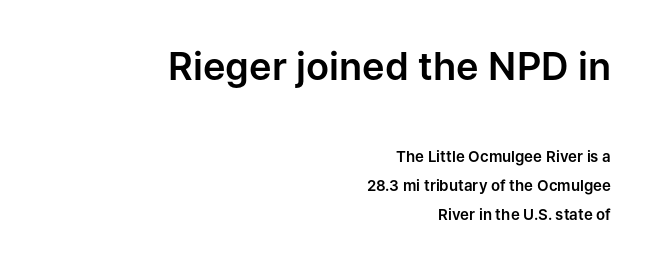
{"serif": "no", "italic": "no", "width": "normal", "stroke_contrast": "low", "x_height": "medium", "monospaced": "no", "underline": "no", "align": "right", "line_spacing": "loose", "line_spacing_ratio": 1.94, "letter_spacing": "normal", "letter_spacing_em": 0.0, "larger_block": "first", "size_ratio": 2.53, "glyph_px": 38}
